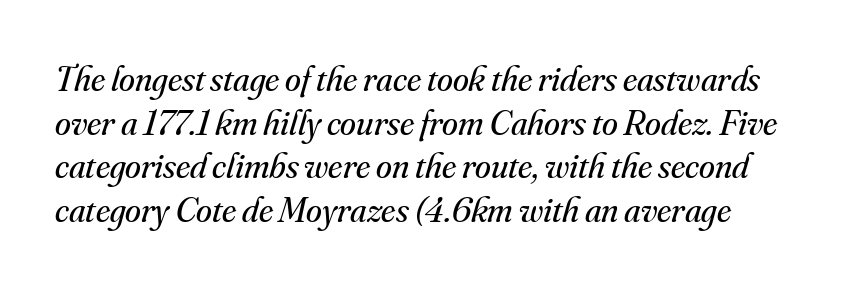
{"serif": "yes", "italic": "yes", "lean": "right", "slant_degrees": 16, "bold": "no", "weight": "regular", "width": "normal", "stroke_contrast": "medium", "x_height": "small", "monospaced": "no", "underline": "no", "line_spacing_ratio": 1.21, "letter_spacing": "normal", "letter_spacing_em": 0.0, "glyph_px": 36}
